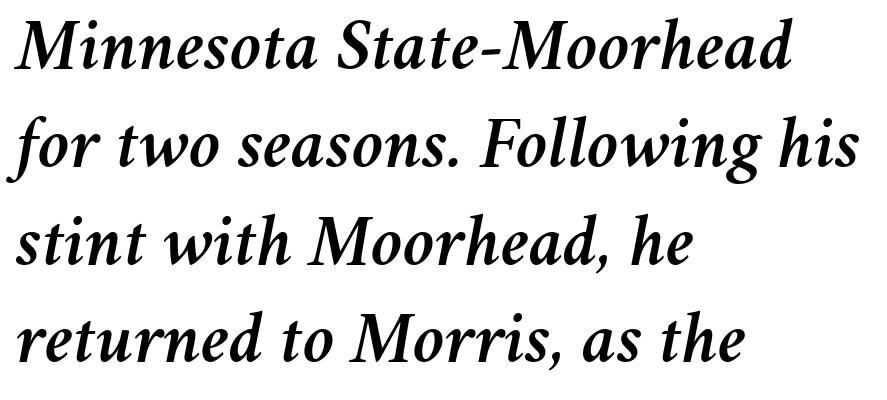
A typesetter would call this zero additional tracking. The axis of the letterforms is tilted away from vertical. The passage shown is typed in a proportional face where columns would drift. The glyphs are unaccompanied by any horizontal stroke below them.
